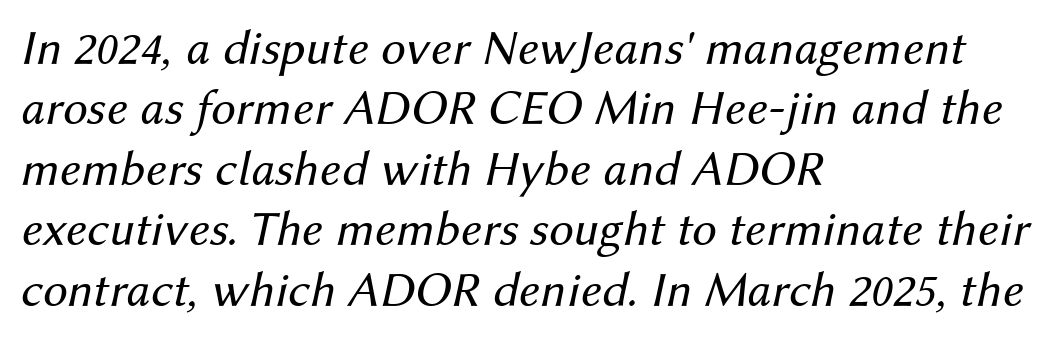
The image shows 50 px regular-weight type, italic (leaning right); set left-aligned, line spacing 1.21x, normal letter spacing, not underlined; medium stroke contrast and a medium x-height.
